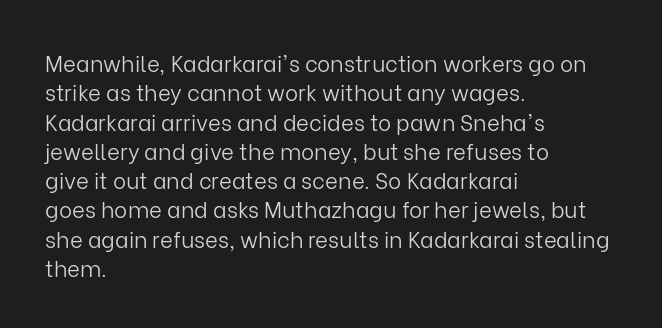
{"italic": "no", "bold": "no", "underline": "no", "align": "left", "line_spacing": "normal", "line_spacing_ratio": 1.33, "letter_spacing": "normal", "letter_spacing_em": 0.0, "glyph_px": 22}
